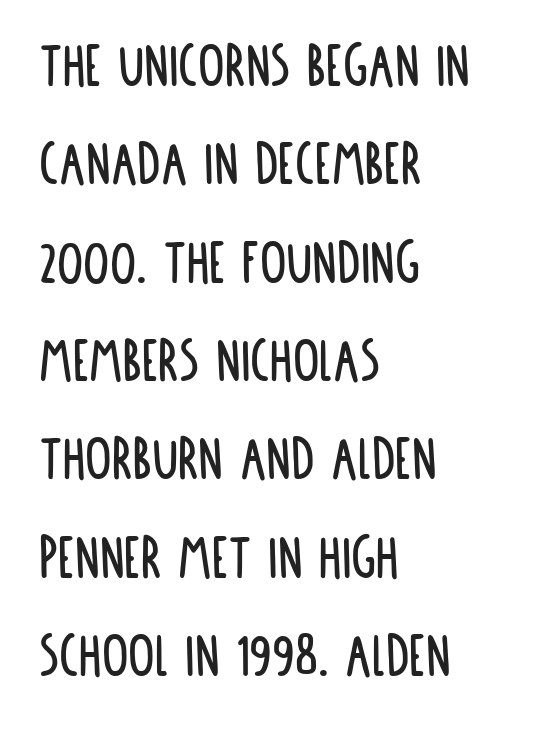
The image shows 66 px condensed sans-serif type, upright; set left-aligned, normal line spacing (1.49x), normal letter spacing, not underlined; low stroke contrast and a large x-height.
